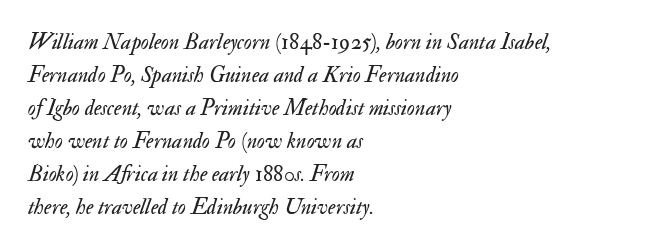
Is the type heavy? It reads as light-to-regular instead. Glyph-to-glyph distance matches everyday printed text. Descenders are the only things crossing below the line. Casual observation: everything's shoved over to the left. Posture: slanted. Reading down the column, the eye jumps a familiar distance to each next line.
